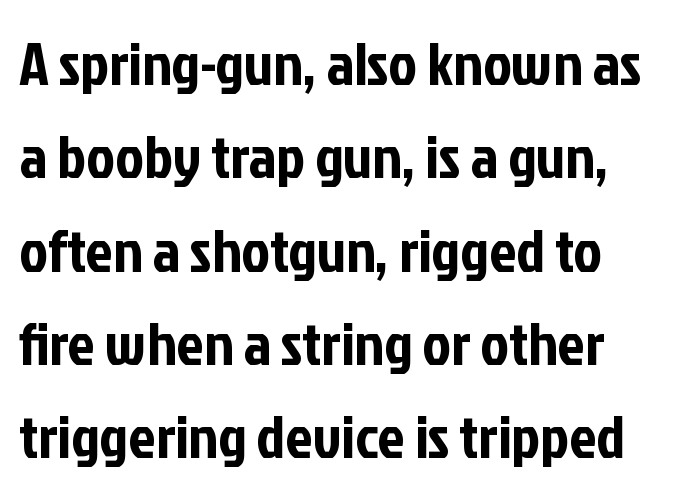
{"serif": "no", "italic": "no", "width": "condensed", "stroke_contrast": "low", "x_height": "medium", "monospaced": "no", "underline": "no", "line_spacing": "normal", "line_spacing_ratio": 1.53, "letter_spacing": "normal", "letter_spacing_em": 0.0, "glyph_px": 61}
